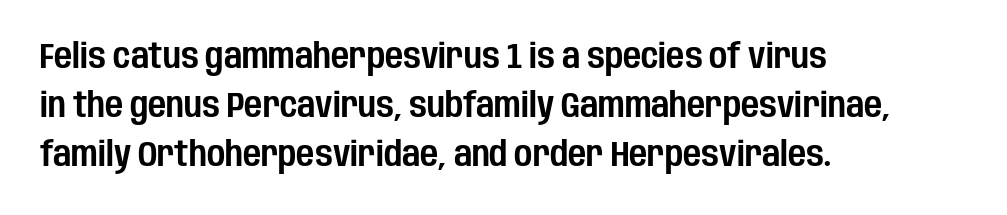
Q: Is the text italic (slanted)? A: No, it is upright.
Q: Is the typeface a serif or a sans-serif typeface? A: Sans-serif.
Q: Is the text underlined? A: No.
Q: How is the paragraph aligned? A: Left-aligned.
Q: Is the spacing between letters normal or unusually wide? A: Normal.
Q: Is the spacing between lines tight, normal or loose? A: Normal.
Q: Width (condensed, normal, or wide)? A: Condensed.
Q: Stroke contrast? A: Low.
Q: x-height? A: Large.
Q: Monospaced? A: No.
